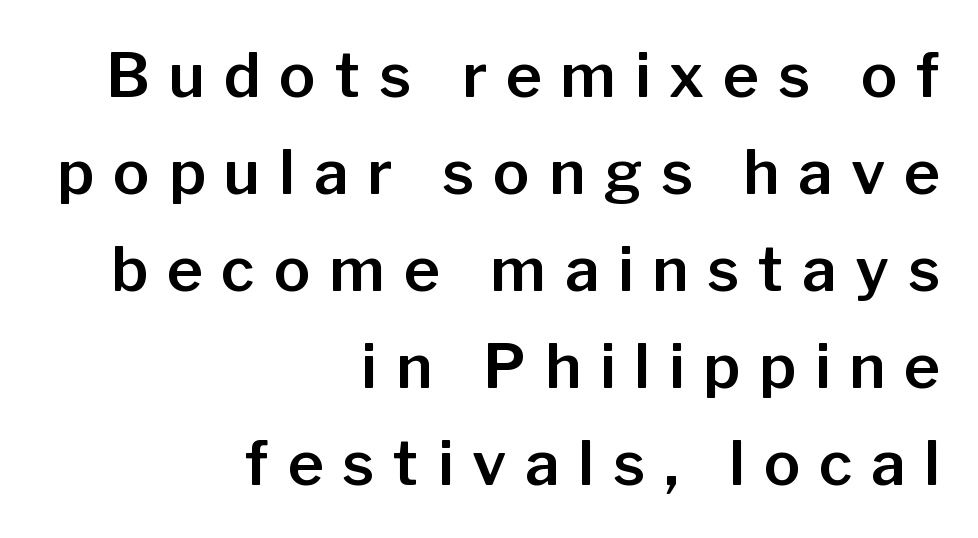
The image shows 61 px sans-serif type, upright; set right-aligned, normal line spacing (1.59x), unusually wide letter spacing (+0.31 em), not underlined; low stroke contrast and a medium x-height.
